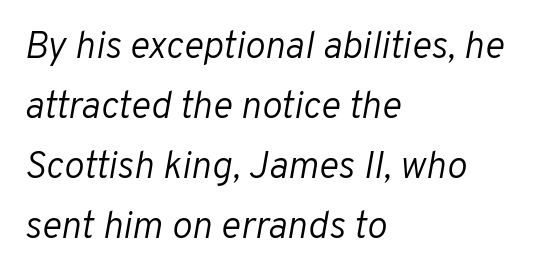
{"italic": "yes", "lean": "right", "slant_degrees": 10, "bold": "no", "weight": "light", "width": "normal", "stroke_contrast": "low", "x_height": "medium", "monospaced": "no", "underline": "no", "align": "left", "line_spacing": "normal", "line_spacing_ratio": 1.58, "letter_spacing": "normal", "letter_spacing_em": 0.0, "glyph_px": 38}
